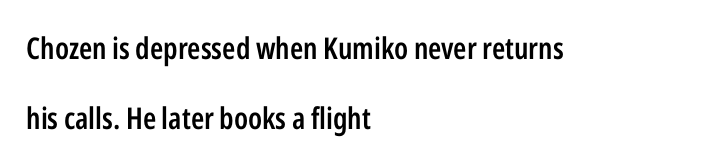
The image shows 30 px semibold, condensed sans-serif type, upright; set left-aligned, loose line spacing (2.33x), normal letter spacing, not underlined; low stroke contrast and a medium x-height.
